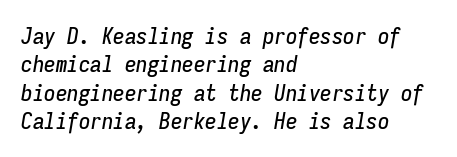
{"italic": "yes", "lean": "right", "slant_degrees": 9, "underline": "no", "align": "left", "line_spacing_ratio": 1.23, "letter_spacing": "normal", "letter_spacing_em": 0.0, "glyph_px": 23}
